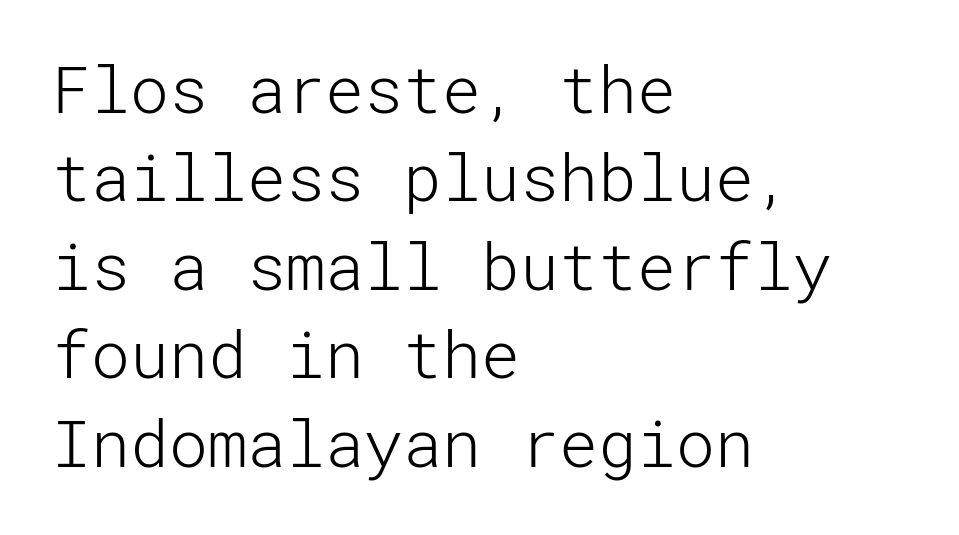
Descenders are the only things crossing below the line. Nothing sits at the stroke ends, so this counts as sans-serif. Compared with a centered layout, this one pins lines to the left instead. Style check: upright.
